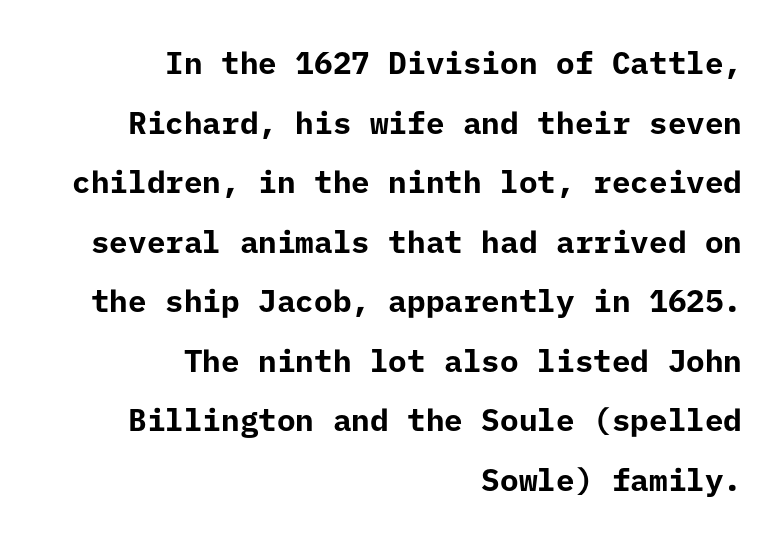
{"serif": "no", "italic": "no", "bold": "yes", "weight": "bold", "width": "normal", "stroke_contrast": "low", "x_height": "medium", "underline": "no", "align": "right", "line_spacing": "loose", "line_spacing_ratio": 1.92, "letter_spacing": "normal", "letter_spacing_em": 0.0, "glyph_px": 31}
